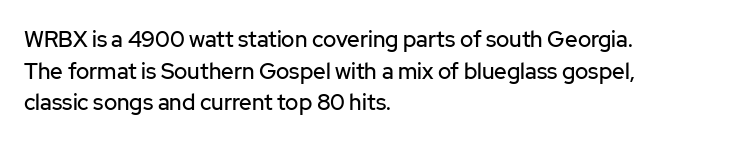
Ordinary non-slanted type is in use. Letter spacing: default. This sample is left-justified, so line endings fall wherever the words run out. Underline: absent. Successive baselines arrive at the customary interval.
